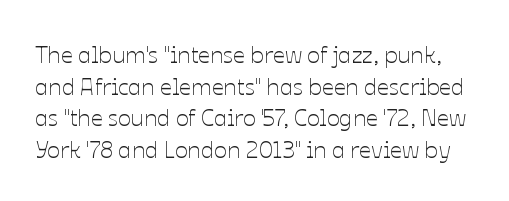
{"italic": "no", "bold": "no", "underline": "no", "line_spacing": "normal", "line_spacing_ratio": 1.32, "letter_spacing": "normal", "letter_spacing_em": 0.0, "glyph_px": 24}
